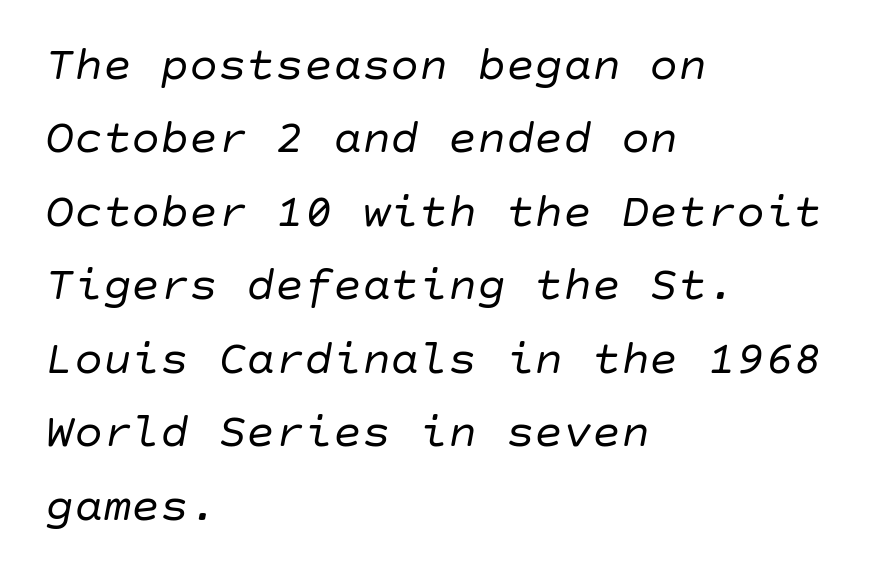
The image shows 48 px regular-weight type, italic (leaning right); set left-aligned, normal line spacing (1.53x), normal letter spacing, not underlined; low stroke contrast and a large x-height.
